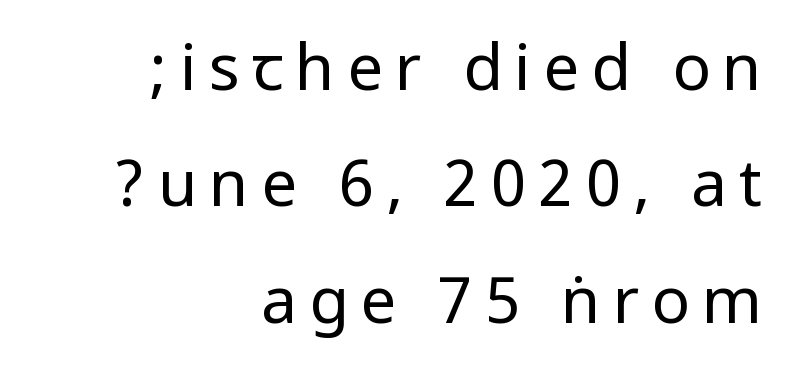
Any mark beneath the type? The region is blank. Unlike italic type, these characters show no tilt at all. Nothing sits at the stroke ends, so this counts as sans-serif. Casual observation: everything's shoved over to the right. Stems here are at most as thick as an everyday book face.
